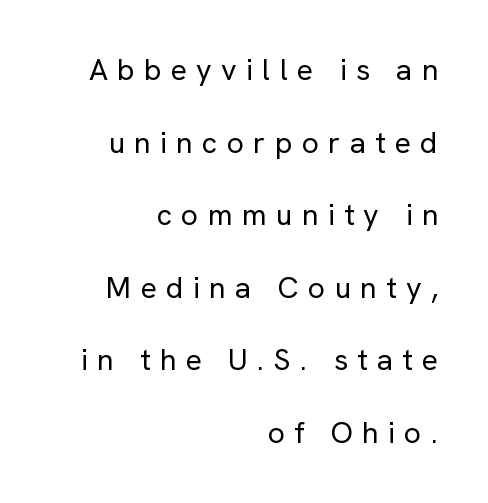
{"serif": "no", "italic": "no", "bold": "no", "weight": "regular", "width": "normal", "stroke_contrast": "low", "x_height": "medium", "monospaced": "no", "underline": "no", "align": "right", "line_spacing": "loose", "line_spacing_ratio": 2.42, "letter_spacing": "wide", "letter_spacing_em": 0.31, "glyph_px": 30}
